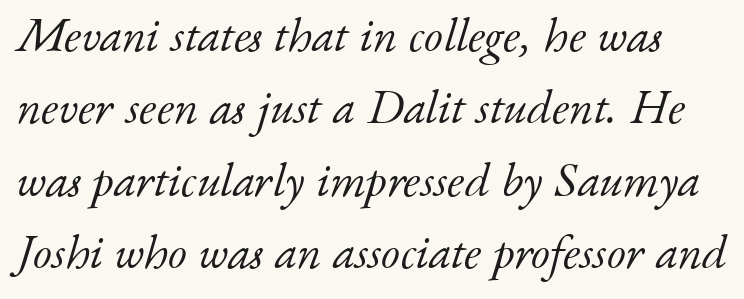
{"serif": "yes", "italic": "yes", "lean": "right", "slant_degrees": 17, "bold": "no", "weight": "light", "width": "normal", "stroke_contrast": "low", "x_height": "small", "monospaced": "no", "underline": "no", "line_spacing": "normal", "line_spacing_ratio": 1.51, "letter_spacing": "normal", "letter_spacing_em": 0.0, "glyph_px": 48}
